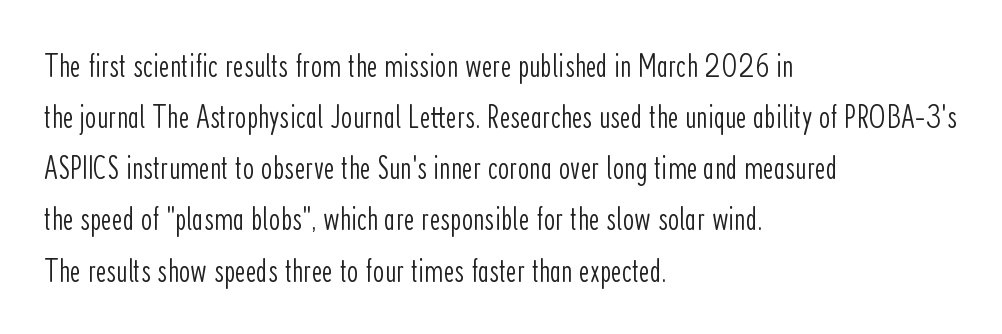
{"serif": "no", "italic": "no", "bold": "no", "weight": "light", "width": "condensed", "stroke_contrast": "low", "x_height": "medium", "monospaced": "no", "underline": "no", "align": "left", "line_spacing": "normal", "line_spacing_ratio": 1.55, "letter_spacing": "normal", "letter_spacing_em": 0.0, "glyph_px": 33}
